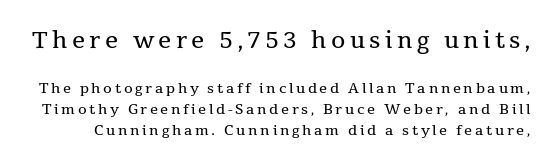
The image shows 23 px text type, upright; set normal line spacing (1.53x), not underlined; the first (top) block is 1.64x larger.
